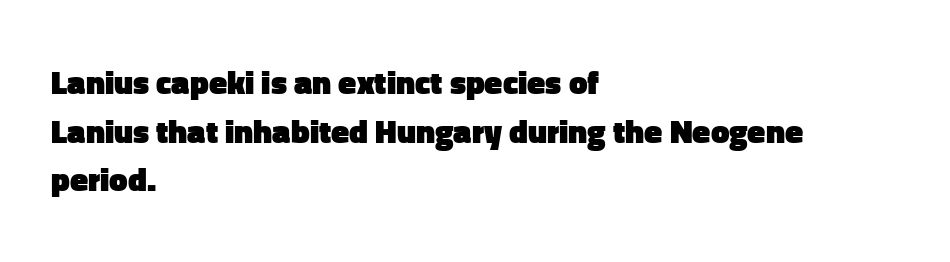
{"serif": "no", "italic": "no", "bold": "yes", "weight": "heavy", "width": "normal", "stroke_contrast": "low", "x_height": "medium", "monospaced": "no", "underline": "no", "align": "left", "line_spacing": "normal", "line_spacing_ratio": 1.47, "letter_spacing": "normal", "letter_spacing_em": 0.0, "glyph_px": 33}
